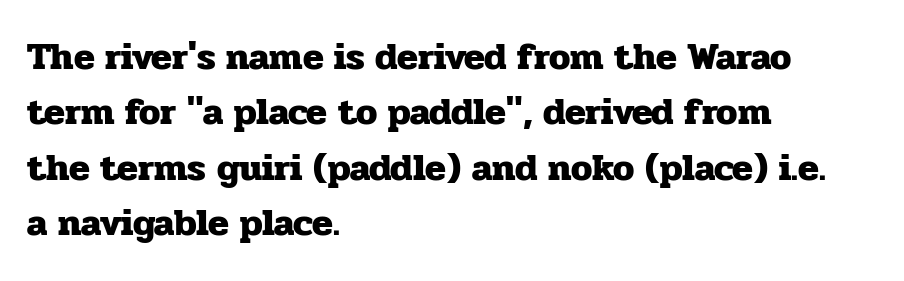
{"serif": "yes", "italic": "no", "bold": "yes", "weight": "heavy", "width": "normal", "stroke_contrast": "low", "x_height": "medium", "monospaced": "no", "underline": "no", "align": "left", "line_spacing": "normal", "line_spacing_ratio": 1.46, "letter_spacing": "normal", "letter_spacing_em": 0.0, "glyph_px": 38}
